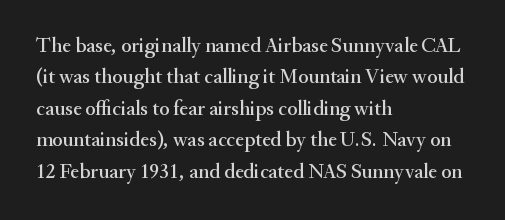
The image shows 21 px text type, upright; set left-aligned, normal line spacing (1.5x), normal letter spacing, not underlined.
